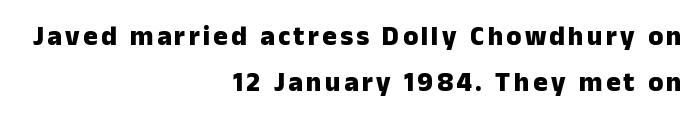
Q: Is the text bold? A: Yes.
Q: Is the text italic (slanted)? A: No, it is upright.
Q: Is the text underlined? A: No.
Q: How is the paragraph aligned? A: Right-aligned.
Q: Is the spacing between lines tight, normal or loose? A: Normal.
